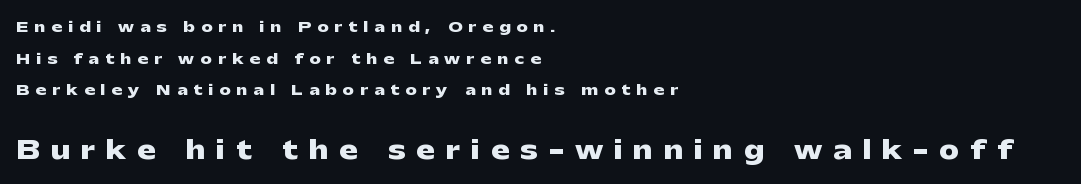
{"italic": "no", "bold": "yes", "underline": "no", "align": "left", "line_spacing": "loose", "line_spacing_ratio": 2.26, "letter_spacing": "wide", "letter_spacing_em": 0.44, "larger_block": "second", "size_ratio": 1.79, "glyph_px": 25}
